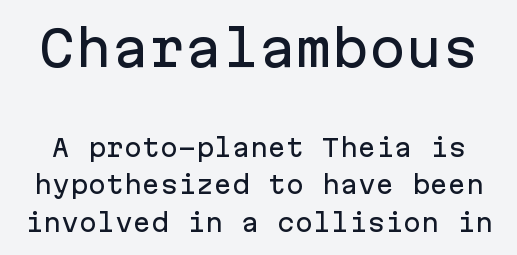
The image shows 49 px sans-serif type, upright, monospaced; set normal line spacing (1.55x), normal letter spacing, not underlined; the first (top) block is 2.04x larger; low stroke contrast and a medium x-height.
